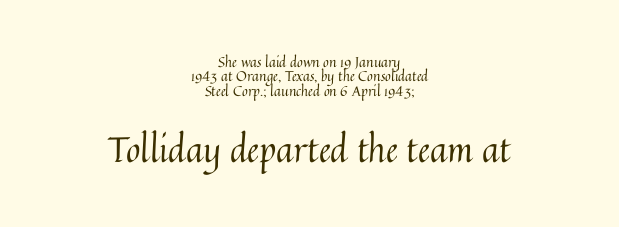
{"bold": "no", "weight": "regular", "width": "normal", "stroke_contrast": "medium", "x_height": "medium", "monospaced": "no", "underline": "no", "align": "center", "line_spacing": "tight", "line_spacing_ratio": 1.02, "letter_spacing": "normal", "letter_spacing_em": 0.0, "larger_block": "second", "size_ratio": 2.5, "glyph_px": 35}
